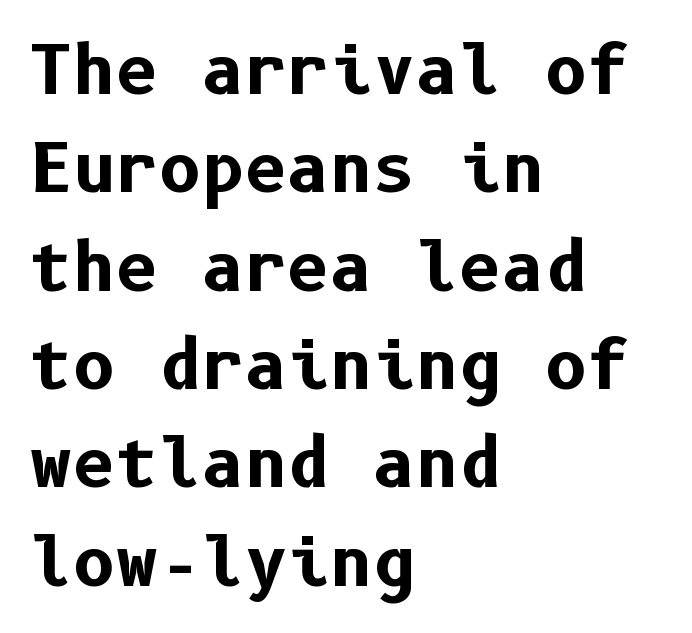
{"serif": "no", "italic": "no", "bold": "yes", "weight": "bold", "width": "normal", "stroke_contrast": "low", "x_height": "medium", "underline": "no", "align": "left", "line_spacing": "normal", "line_spacing_ratio": 1.49, "letter_spacing": "normal", "letter_spacing_em": 0.0, "glyph_px": 66}
